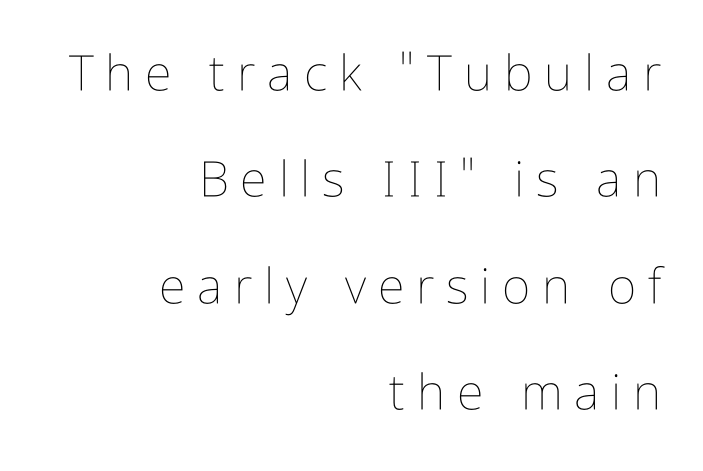
How would I describe the line gaps? Wide and relaxed. Rule under the text: the space is simply empty. Looks like regular typesetting: each glyph gets only the width it needs. This sample uses expanded letter spacing, leaving extra air between glyphs. A student would call this right alignment; a typographer would say flush right, rag left. This is not heavy type; no bold has been used.
